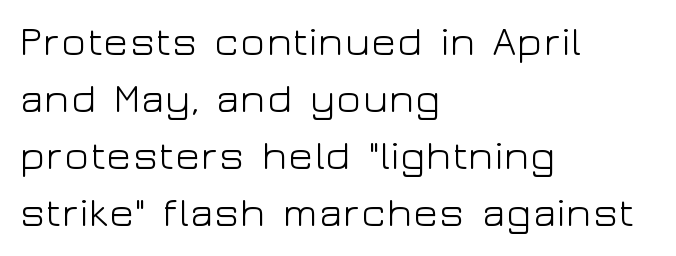
The specimen reads as upright at a glance. Regarding serifs, this sample does without them. The letters advance in unequal steps, a hallmark of proportional type. Layout note: lines flush left. A typesetter would call this zero additional tracking.
